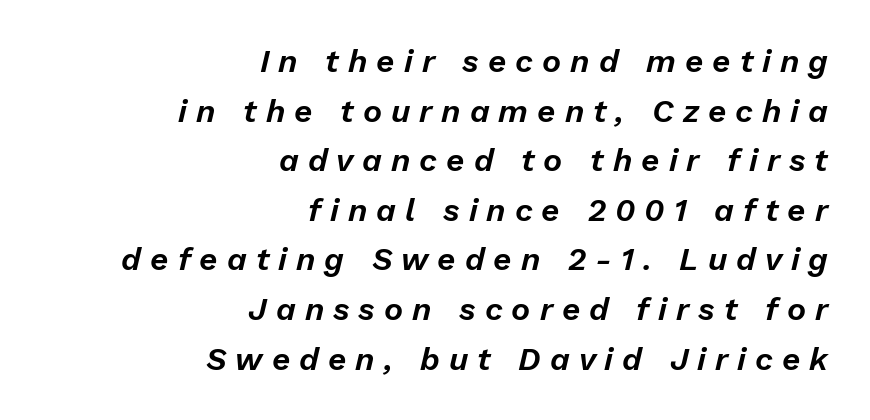
The letters are slanted; this is an italic face. The passage shown has open, widely tracked lettering throughout. These lines stack with their right ends in a neat column. Unmarked baselines from the first word to the last. You could not count columns in this text — the font is proportionally spaced.
